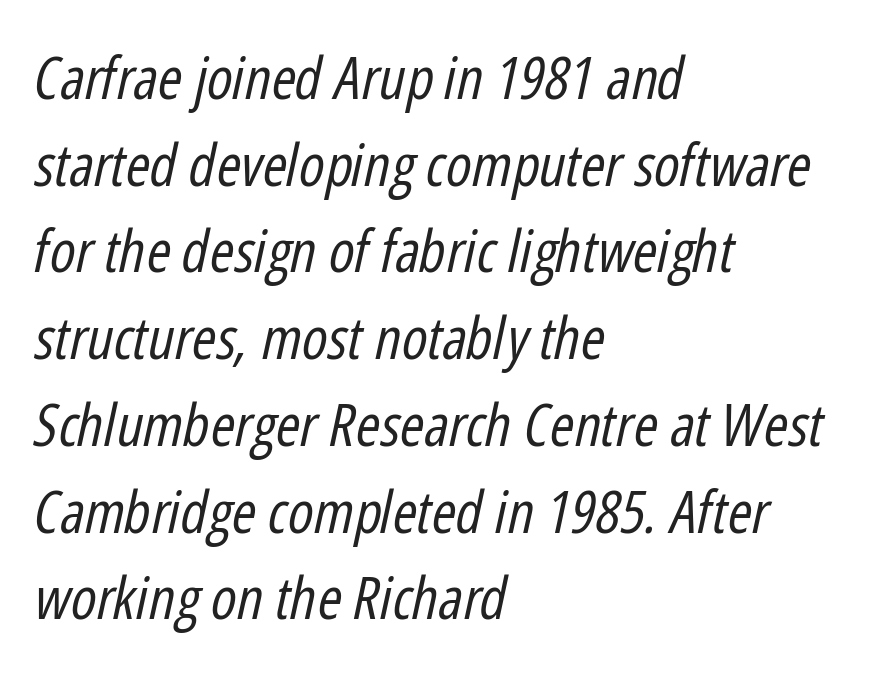
The image shows 59 px regular-weight, condensed type, italic (leaning right); set left-aligned, normal line spacing (1.47x), normal letter spacing, not underlined; low stroke contrast and a medium x-height.
